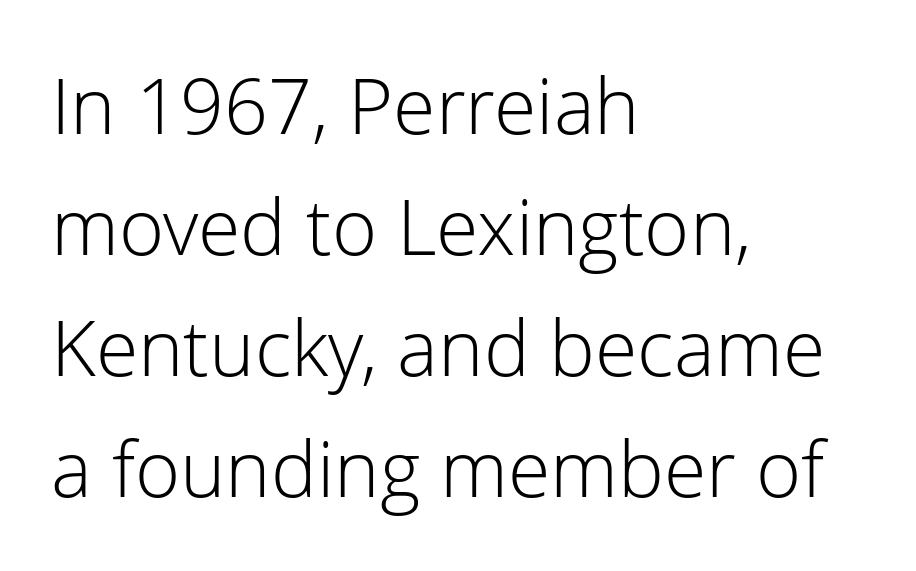
The cut favours lightness, reaching ordinary text weight at its darkest. The rendering uses natural spacing where letterforms have individual widths. Letterform terminals end flat and unadorned throughout the passage. This is roman type, the default non-slanted kind. This block has exactly the height ordinary leading produces.
